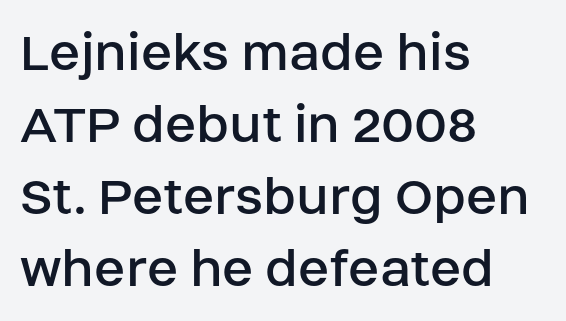
Serif or sans? Sans — the stroke terminals are bare. The face looks like a standard text weight, possibly lighter. The space beneath each line is pristine and unruled. The passage shown is typed in a proportional face where columns would drift. A typesetter would mark this as roman, not italic. No extra tracking has been applied to these lines.
